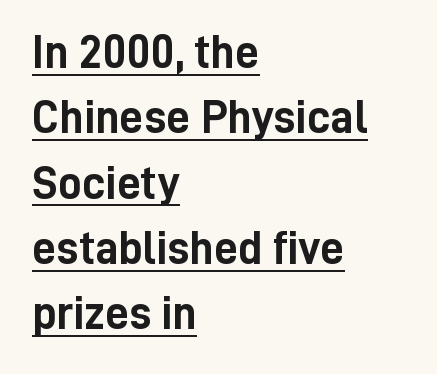
Note the varied advance widths — an 'i' is clearly narrower than an 'm'. The font is running at its bold setting. You can tell from the bare stems that sans-serif type was used. Line beginnings align vertically; line endings do not. Caption: standard tracking, unaltered. This block has exactly the height ordinary leading produces.
